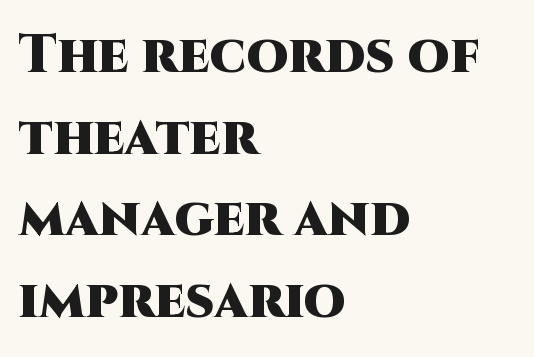
The image shows 54 px heavy sans-serif type, upright; set left-aligned, normal line spacing (1.51x), normal letter spacing, not underlined; high stroke contrast and a large x-height.
